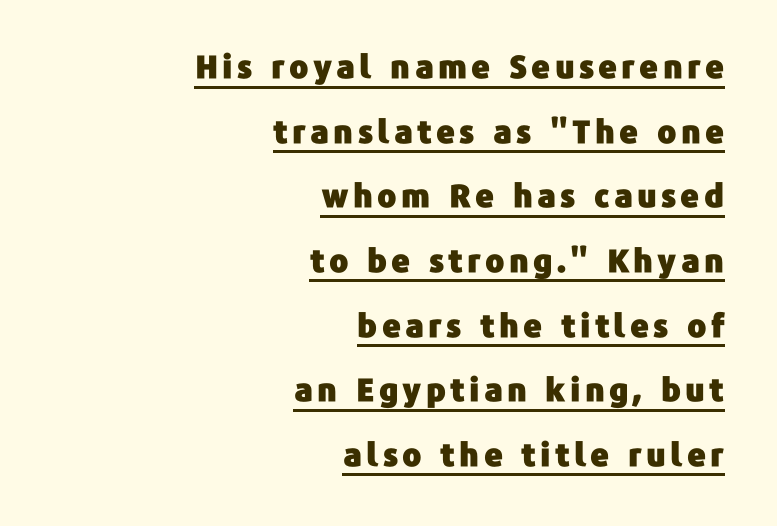
{"serif": "no", "italic": "no", "width": "normal", "stroke_contrast": "low", "x_height": "medium", "monospaced": "no", "underline": "yes", "align": "right", "line_spacing": "loose", "line_spacing_ratio": 2.02, "glyph_px": 32}
